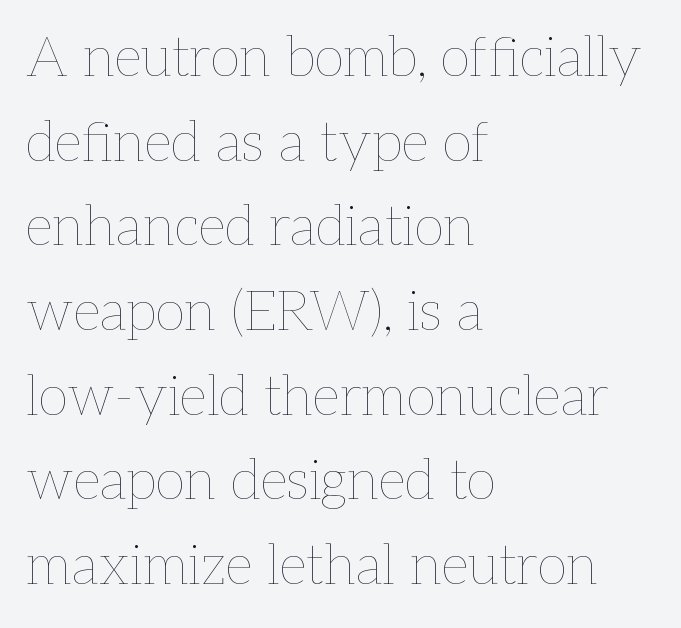
{"italic": "no", "bold": "no", "weight": "thin", "width": "normal", "stroke_contrast": "low", "x_height": "medium", "monospaced": "no", "underline": "no", "align": "left", "line_spacing": "normal", "line_spacing_ratio": 1.54, "letter_spacing": "normal", "letter_spacing_em": 0.0, "glyph_px": 55}
